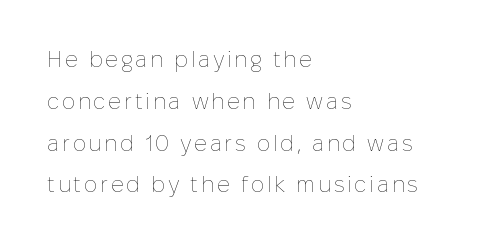
Visually the block forms a straight wall on the left and a jagged coastline on the right. The zone under the glyphs is completely vacant. Rendered with straight, roman letterforms. Stem width sits at or under what a default text font uses. Each new line begins a long way beneath the previous one.
